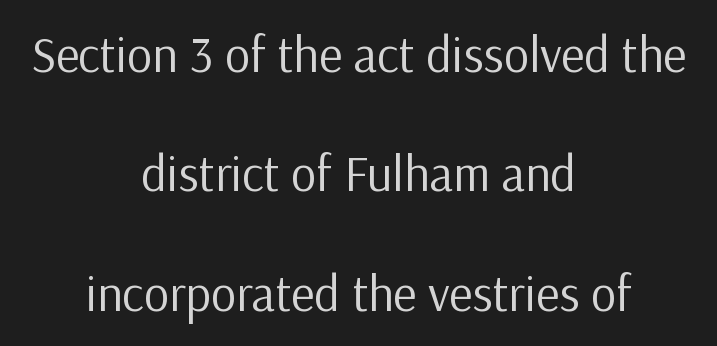
Q: Is the text bold? A: No.
Q: Is the text italic (slanted)? A: No, it is upright.
Q: Is the typeface a serif or a sans-serif typeface? A: Sans-serif.
Q: Is the text underlined? A: No.
Q: How is the paragraph aligned? A: Centered.
Q: Is the spacing between letters normal or unusually wide? A: Normal.
Q: Is the spacing between lines tight, normal or loose? A: Loose.
Q: Width (condensed, normal, or wide)? A: Normal.
Q: Stroke contrast? A: Low.
Q: x-height? A: Medium.
Q: Monospaced? A: No.
